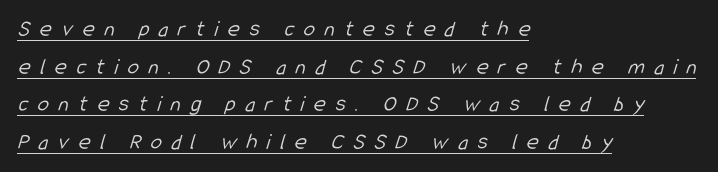
Q: Is the text bold? A: No.
Q: Is the text underlined? A: Yes.
Q: How is the paragraph aligned? A: Left-aligned.
Q: Is the spacing between letters normal or unusually wide? A: Unusually wide.
Q: Is the spacing between lines tight, normal or loose? A: Normal.
